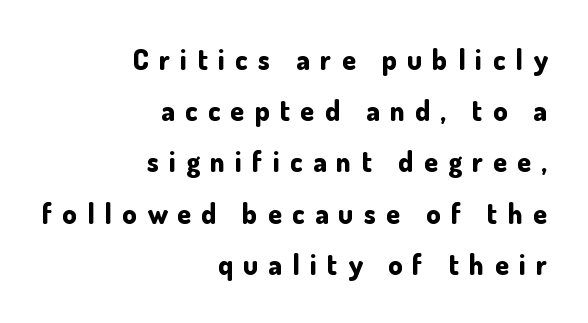
Characters remain perfectly vertical along every line. Plenty of ink on the page — the face is bold. Type style note: lacks serifs. Spacing verdict: proportional, widths tailored to each character. Glance below the letters and you will spot only blank space.
